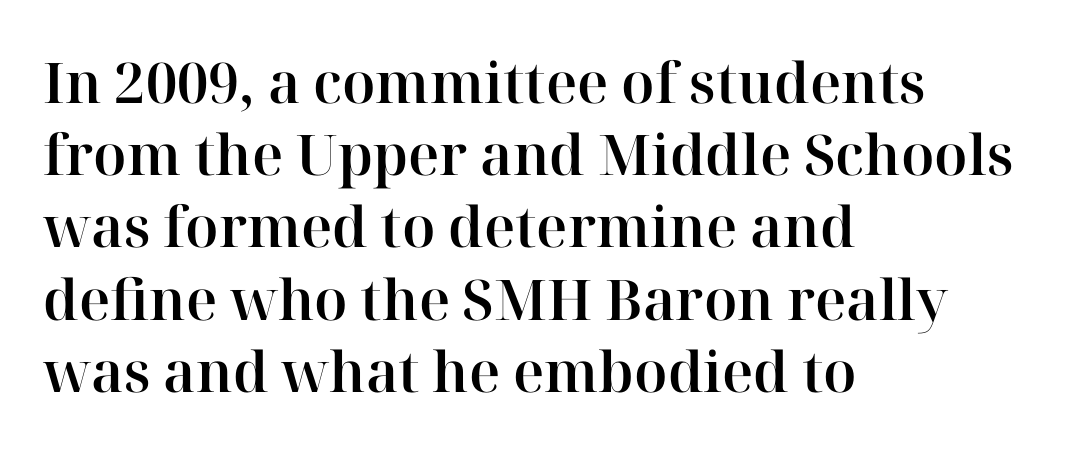
The image shows 56 px serif type, upright; set left-aligned, normal line spacing (1.29x), normal letter spacing, not underlined; high stroke contrast and a medium x-height.
